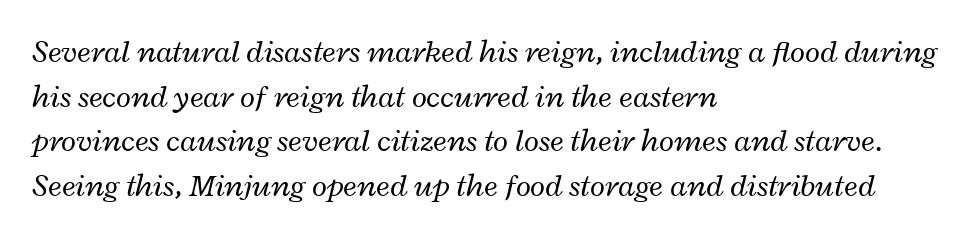
Q: Is the text bold? A: No.
Q: Is the text italic (slanted)? A: Yes, it leans right by about 12 degrees.
Q: Is the text underlined? A: No.
Q: How is the paragraph aligned? A: Left-aligned.
Q: Is the spacing between letters normal or unusually wide? A: Normal.
Q: Is the spacing between lines tight, normal or loose? A: Normal.
Q: Width (condensed, normal, or wide)? A: Wide.
Q: Stroke contrast? A: Low.
Q: x-height? A: Medium.
Q: Monospaced? A: No.
